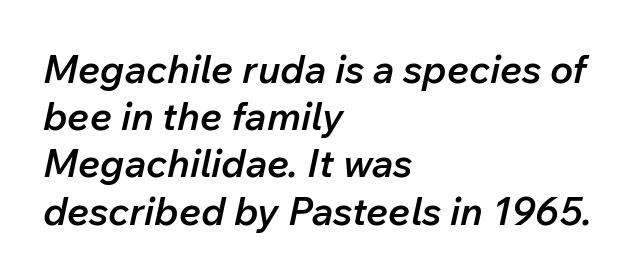
The image shows 39 px semibold type, italic (leaning right); set left-aligned, line spacing 1.21x, normal letter spacing, not underlined; low stroke contrast and a medium x-height.
